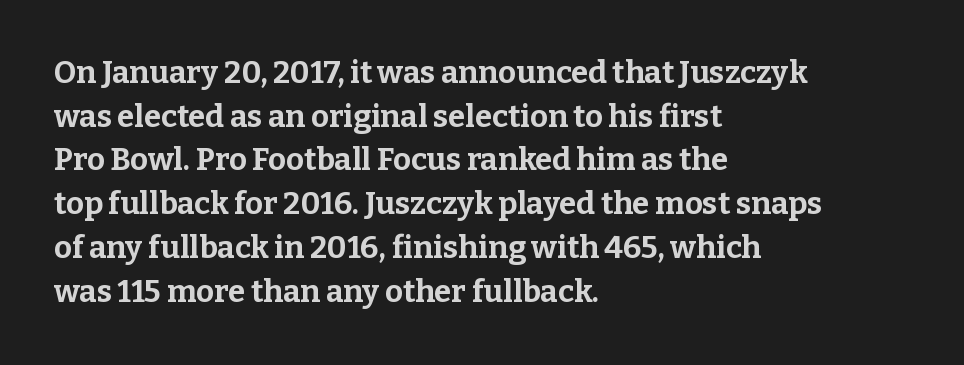
Q: Is the text bold? A: Yes.
Q: Is the text italic (slanted)? A: No, it is upright.
Q: Is the typeface a serif or a sans-serif typeface? A: Serif.
Q: Is the text underlined? A: No.
Q: How is the paragraph aligned? A: Left-aligned.
Q: Is the spacing between letters normal or unusually wide? A: Normal.
Q: Is the spacing between lines tight, normal or loose? A: Normal.
Q: Width (condensed, normal, or wide)? A: Normal.
Q: Stroke contrast? A: Low.
Q: x-height? A: Medium.
Q: Monospaced? A: No.
